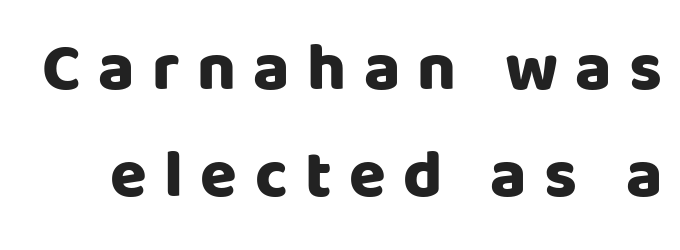
Q: Is the text bold? A: Yes.
Q: Is the text italic (slanted)? A: No, it is upright.
Q: Is the typeface a serif or a sans-serif typeface? A: Sans-serif.
Q: Is the text underlined? A: No.
Q: Is the spacing between letters normal or unusually wide? A: Unusually wide.
Q: Is the spacing between lines tight, normal or loose? A: Normal.
Q: Width (condensed, normal, or wide)? A: Normal.
Q: Stroke contrast? A: Low.
Q: x-height? A: Large.
Q: Monospaced? A: No.
